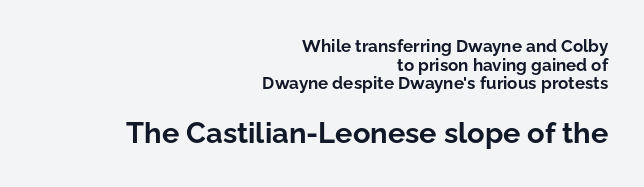
Notice how thick the strokes are: this is what a full bold looks like. Does the bottom block carry the larger type? Yes, it does. Is there much room between lines? No — they nearly touch. Has an underline been added? It has not.
